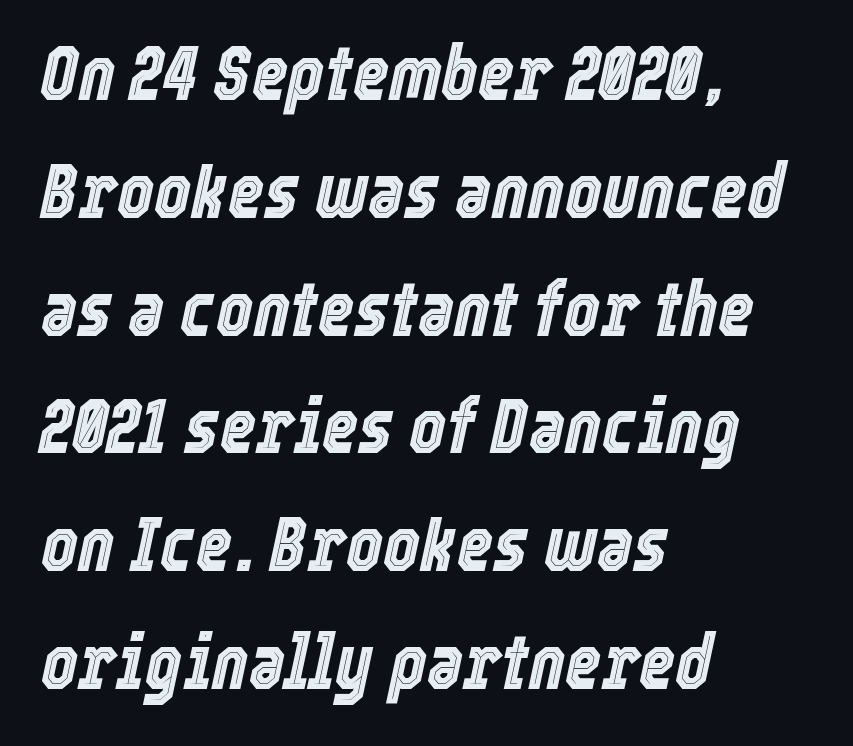
Notice how descenders clear the ascenders below comfortably — that's standard leading. Notice how the passage keeps a crisp vertical edge on the left only. Between one letter and the next there's only the usual sliver of space. Does the lettering tilt? It does — this is italic. The words here are not underlined.
